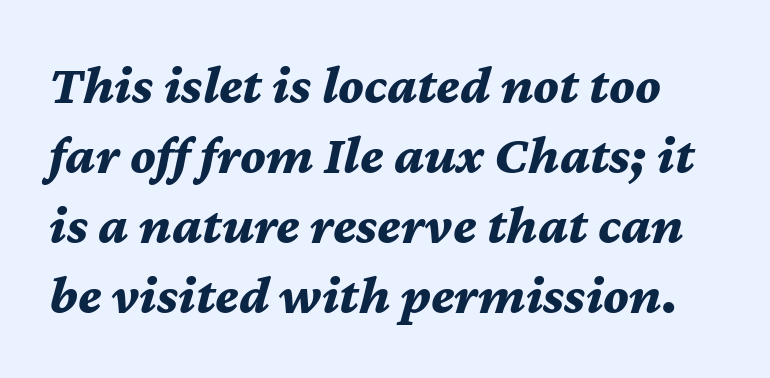
The image shows 55 px bold type, italic (leaning right); set normal line spacing (1.27x), normal letter spacing, not underlined; medium stroke contrast and a medium x-height.
